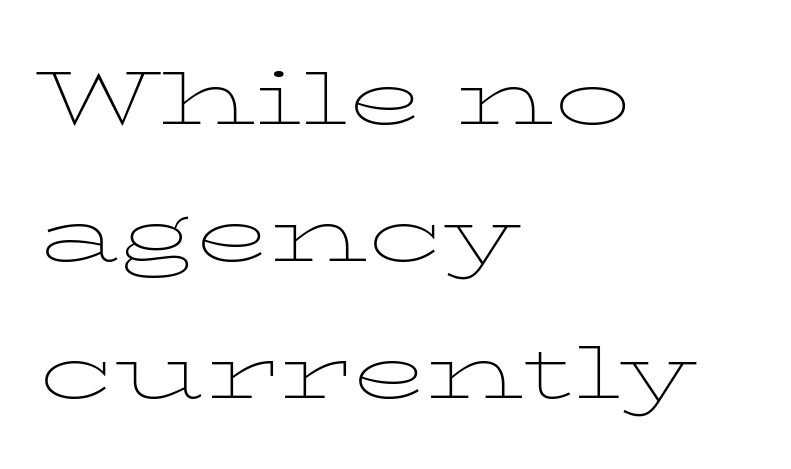
{"serif": "yes", "italic": "no", "bold": "no", "weight": "thin", "width": "wide", "stroke_contrast": "low", "x_height": "medium", "monospaced": "no", "underline": "no", "align": "left", "line_spacing_ratio": 1.78, "letter_spacing": "normal", "letter_spacing_em": 0.0, "glyph_px": 77}
